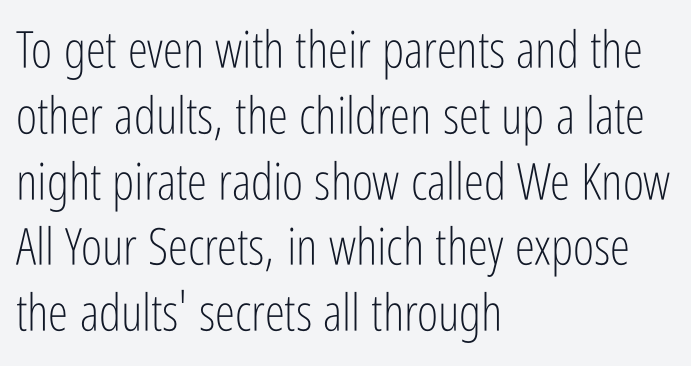
{"serif": "no", "italic": "no", "bold": "no", "weight": "light", "width": "condensed", "stroke_contrast": "low", "x_height": "medium", "monospaced": "no", "underline": "no", "align": "left", "line_spacing": "normal", "line_spacing_ratio": 1.29, "letter_spacing": "normal", "letter_spacing_em": 0.0, "glyph_px": 51}
